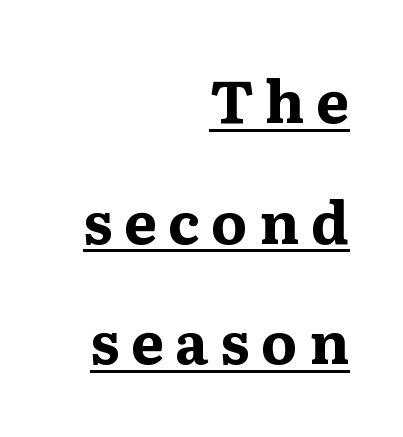
{"serif": "yes", "italic": "no", "bold": "yes", "weight": "bold", "width": "wide", "stroke_contrast": "medium", "x_height": "medium", "monospaced": "no", "underline": "yes", "align": "right", "line_spacing": "loose", "line_spacing_ratio": 2.08, "letter_spacing": "wide", "letter_spacing_em": 0.2, "glyph_px": 58}
